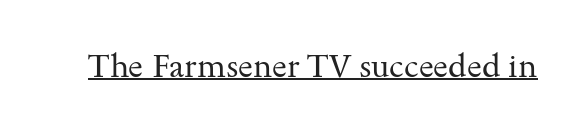
Q: Is the text bold? A: No.
Q: Is the text italic (slanted)? A: No, it is upright.
Q: Is the typeface a serif or a sans-serif typeface? A: Serif.
Q: Is the text underlined? A: Yes.
Q: Is the spacing between letters normal or unusually wide? A: Normal.
Q: Width (condensed, normal, or wide)? A: Wide.
Q: Stroke contrast? A: Medium.
Q: x-height? A: Small.
Q: Monospaced? A: No.
